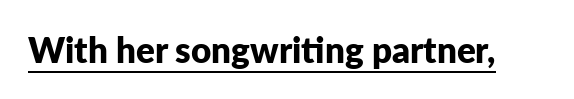
Q: Is the text bold? A: Yes.
Q: Is the text italic (slanted)? A: No, it is upright.
Q: Is the typeface a serif or a sans-serif typeface? A: Sans-serif.
Q: Is the text underlined? A: Yes.
Q: Is the spacing between letters normal or unusually wide? A: Normal.
Q: Width (condensed, normal, or wide)? A: Normal.
Q: Stroke contrast? A: Low.
Q: x-height? A: Medium.
Q: Monospaced? A: No.
